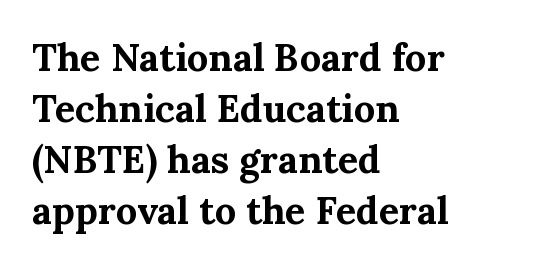
The image shows 38 px bold serif type, upright; set left-aligned, normal line spacing (1.34x), normal letter spacing, not underlined; medium stroke contrast and a medium x-height.
